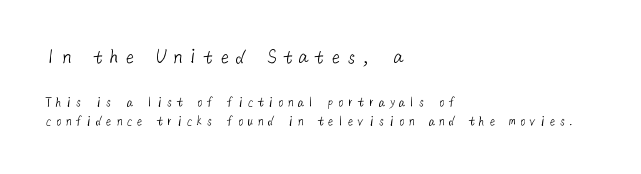
Does the copy run flush right? No — it runs flush left. The face used here is rendered with a markedly widened letterfit. These glyphs show unthickened strokes, regular width or finer. A bare baseline throughout the passage. Interline gaps are of average width in this sample. These two chunks differ in scale, with the top chunk taking the larger measure.
